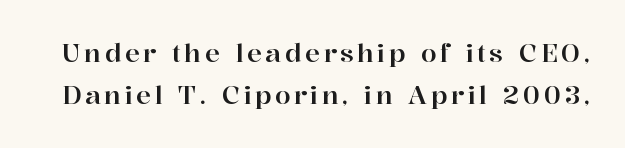
Descender tails drop into unmarked territory. Notice how descenders clear the ascenders below comfortably — that's standard leading. The lettering holds an erect, upright posture throughout.
